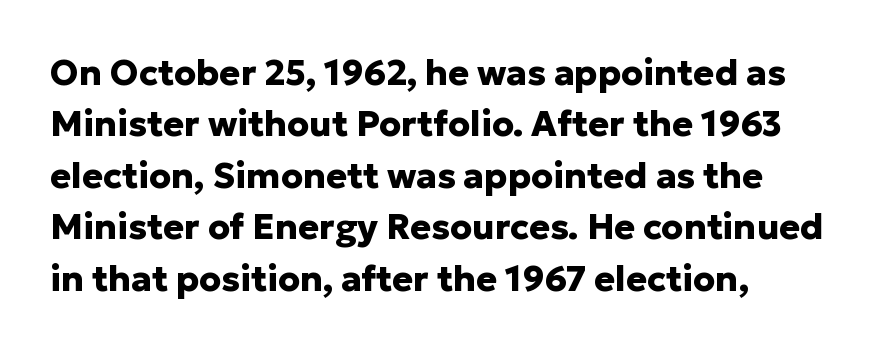
{"serif": "no", "italic": "no", "bold": "yes", "weight": "heavy", "width": "normal", "stroke_contrast": "low", "x_height": "medium", "monospaced": "no", "underline": "no", "align": "left", "line_spacing": "normal", "line_spacing_ratio": 1.47, "letter_spacing": "normal", "letter_spacing_em": 0.0, "glyph_px": 35}
